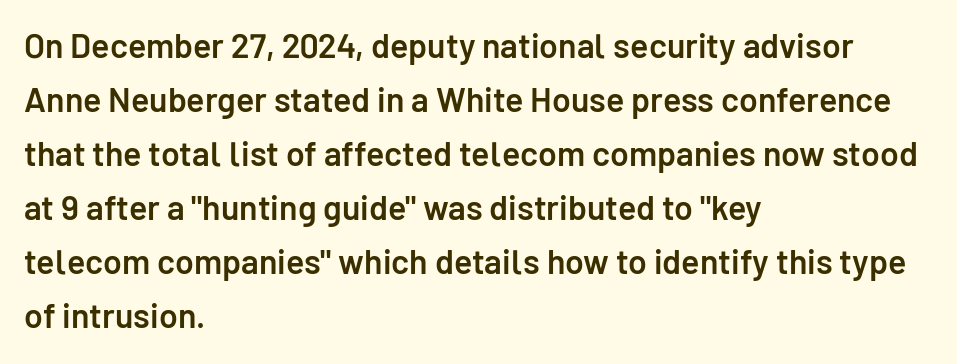
Q: Is the text bold? A: Semi-bold.
Q: Is the text italic (slanted)? A: No, it is upright.
Q: Is the typeface a serif or a sans-serif typeface? A: Sans-serif.
Q: Is the text underlined? A: No.
Q: How is the paragraph aligned? A: Left-aligned.
Q: Is the spacing between letters normal or unusually wide? A: Normal.
Q: Is the spacing between lines tight, normal or loose? A: Normal.
Q: Width (condensed, normal, or wide)? A: Normal.
Q: Stroke contrast? A: Low.
Q: x-height? A: Medium.
Q: Monospaced? A: No.
